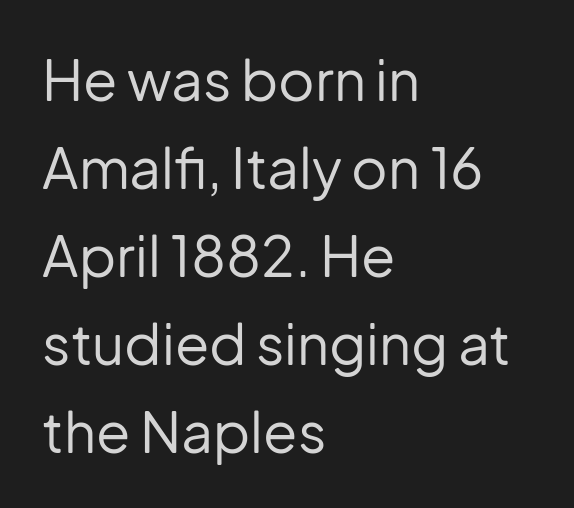
The letters advance in unequal steps, a hallmark of proportional type. The compositor pushed each line to the left boundary. The type is set solid horizontally, with unmodified tracking. The space beneath each line is pristine and unruled. You can tell from the bare stems that sans-serif type was used. The passage shown stacks its lines at a standard gap.
